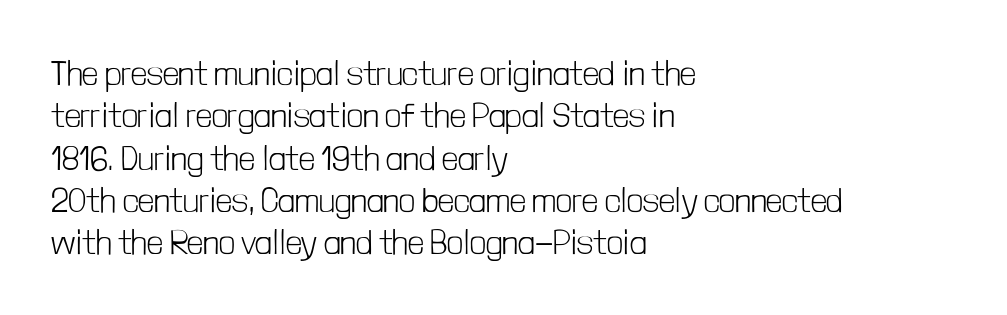
The image shows 35 px light, condensed sans-serif type, upright; set left-aligned, line spacing 1.21x, normal letter spacing, not underlined; low stroke contrast and a medium x-height.
